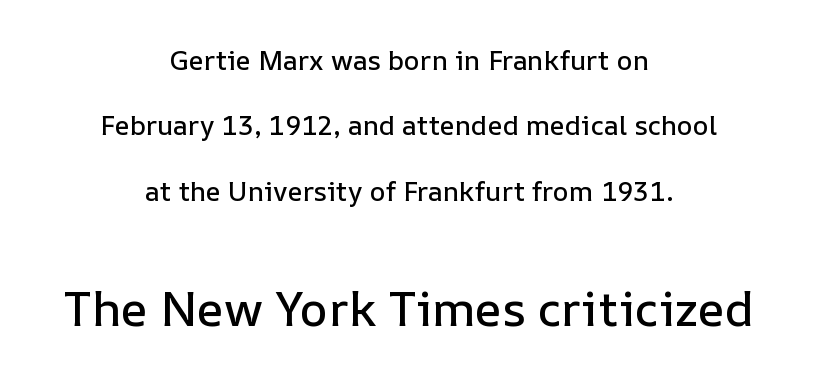
Each new line begins a long way beneath the previous one. The passage is arranged like a title page — every line centered. Here the second block reads like a headline and the first like body copy. The axis of the letterforms is exactly vertical. Spacing verdict: proportional, widths tailored to each character. You could call the tracking neutral — neither tight nor loose.
